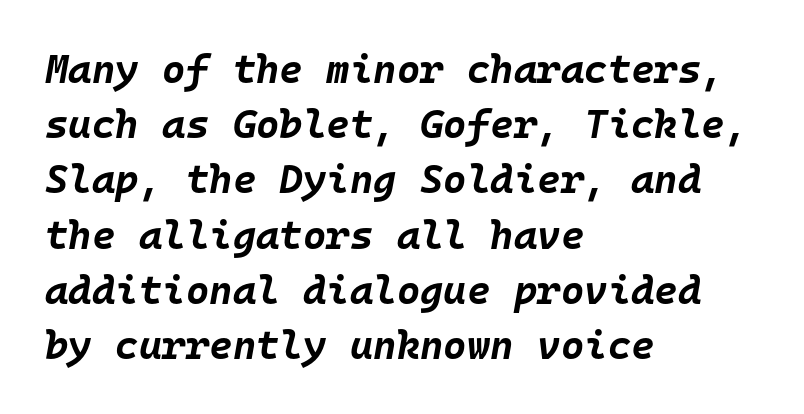
{"italic": "yes", "lean": "right", "slant_degrees": 10, "bold": "yes", "weight": "bold", "width": "normal", "stroke_contrast": "low", "x_height": "large", "monospaced": "yes", "underline": "no", "align": "left", "line_spacing": "normal", "line_spacing_ratio": 1.38, "letter_spacing": "normal", "letter_spacing_em": 0.0, "glyph_px": 40}
